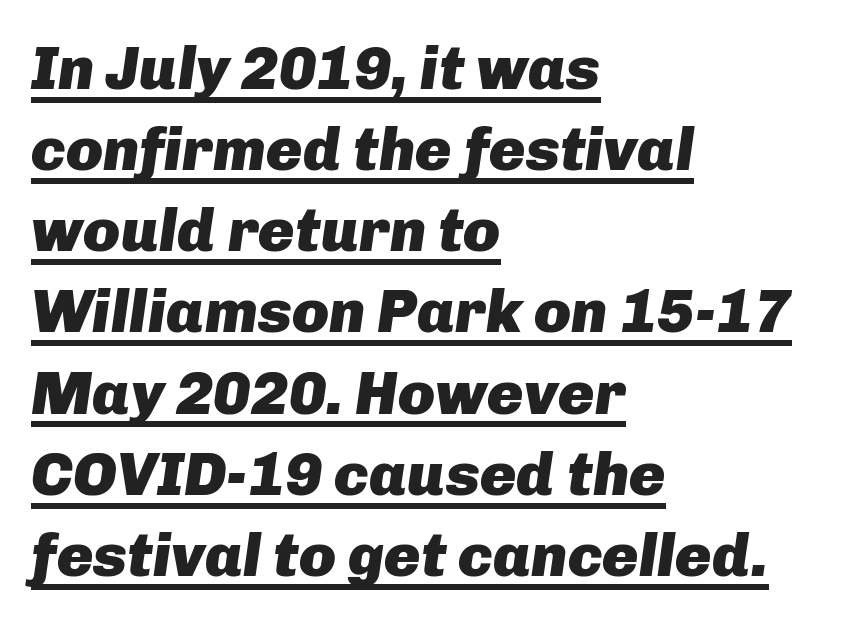
The image shows 61 px heavy type, italic (leaning right); set left-aligned, normal line spacing (1.33x), normal letter spacing, underlined; low stroke contrast and a medium x-height.
